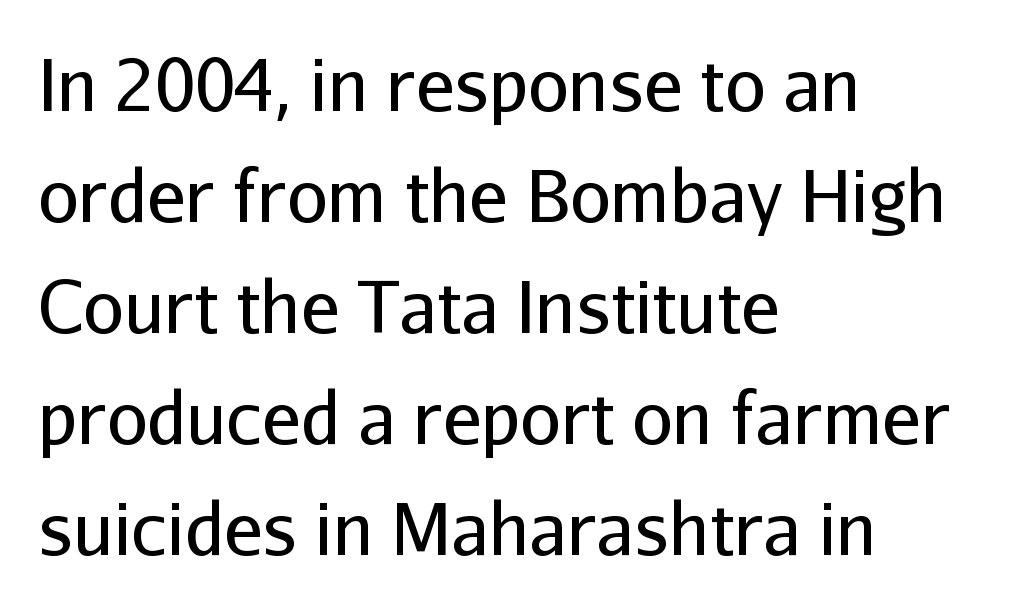
Counters stay open thanks to moderate or lighter strokes. Do the characters align in a grid? No, the font is proportional. Visually the block forms a straight wall on the left and a jagged coastline on the right. Does the type have serifs? No, each stem ends abruptly. Inter-character spacing is left at the font's built-in metrics. Nobody drew a line under any word here.
